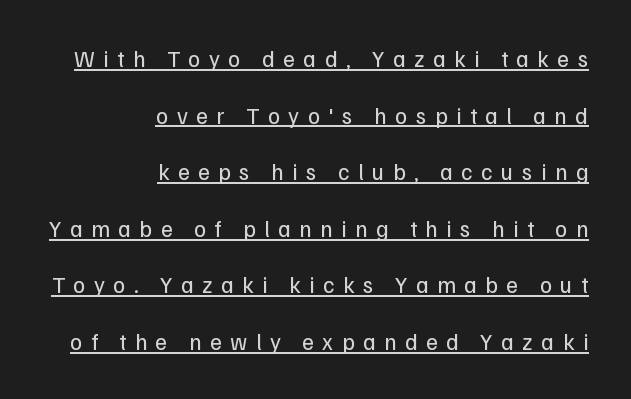
Q: Is the text bold? A: No.
Q: Is the text italic (slanted)? A: No, it is upright.
Q: Is the text underlined? A: Yes.
Q: How is the paragraph aligned? A: Right-aligned.
Q: Is the spacing between letters normal or unusually wide? A: Unusually wide.
Q: Is the spacing between lines tight, normal or loose? A: Loose.
